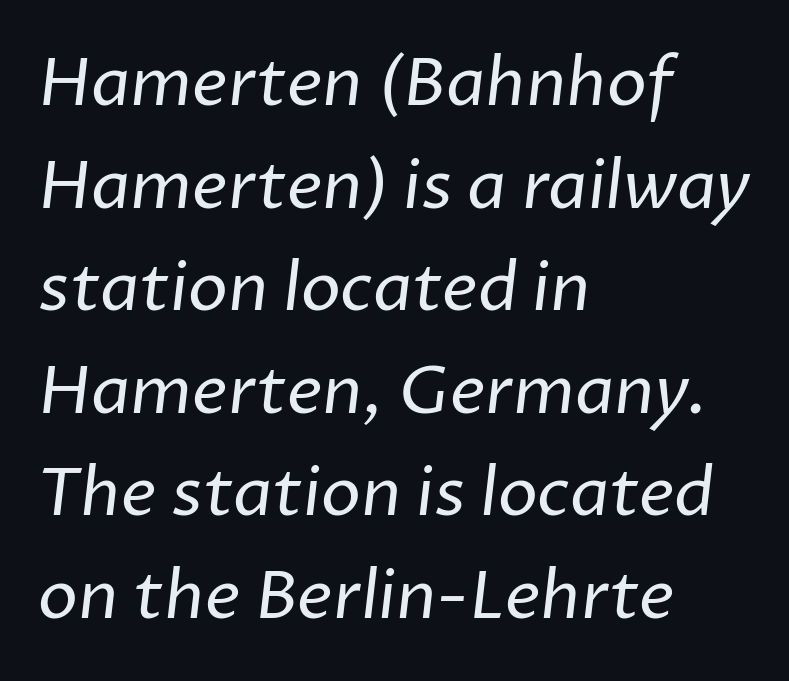
The words here are not underlined. Summary of weight: not heavy and not bold. Varying glyph widths throughout — classic text-font behaviour. The paragraph has a hard left edge and a soft right edge. Caption: standard tracking, unaltered.
